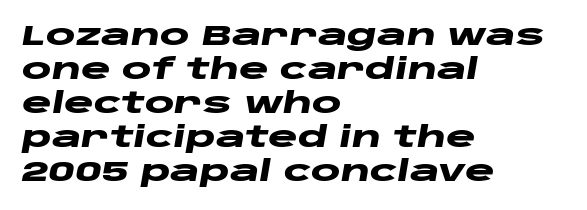
Q: Is the text bold? A: Yes.
Q: Is the text italic (slanted)? A: Yes, it leans right by about 10 degrees.
Q: Is the text underlined? A: No.
Q: How is the paragraph aligned? A: Left-aligned.
Q: Is the spacing between letters normal or unusually wide? A: Normal.
Q: Width (condensed, normal, or wide)? A: Wide.
Q: Stroke contrast? A: Low.
Q: x-height? A: Large.
Q: Monospaced? A: No.
